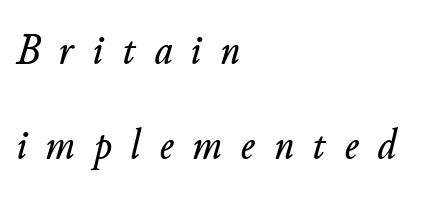
Looking at the ascenders, they clearly lean. The paragraph has a hard left edge and a soft right edge. Loosely led — the rows are spread out. The rendering inserts visible extra space after every character.
